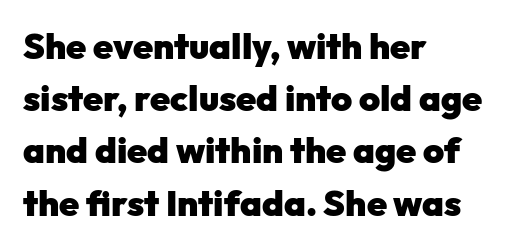
The image shows 36 px heavy sans-serif type, upright; set left-aligned, normal line spacing (1.45x), normal letter spacing, not underlined; low stroke contrast and a medium x-height.
